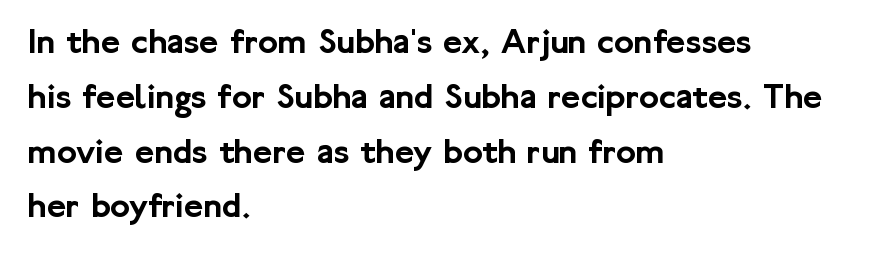
Q: Is the text italic (slanted)? A: No, it is upright.
Q: Is the typeface a serif or a sans-serif typeface? A: Sans-serif.
Q: Is the text underlined? A: No.
Q: How is the paragraph aligned? A: Left-aligned.
Q: Is the spacing between letters normal or unusually wide? A: Normal.
Q: Is the spacing between lines tight, normal or loose? A: Normal.
Q: Width (condensed, normal, or wide)? A: Normal.
Q: Stroke contrast? A: Low.
Q: x-height? A: Medium.
Q: Monospaced? A: No.
